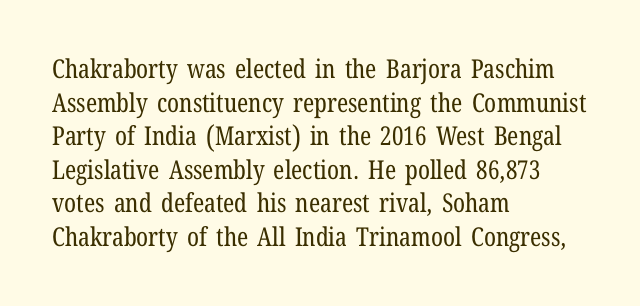
The image shows 26 px text type, upright; set left-aligned, normal line spacing (1.29x), normal letter spacing, not underlined.
